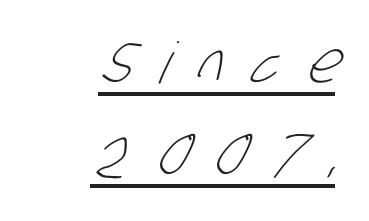
The passage shown has open, widely tracked lettering throughout. Each letter keeps its own natural width here, so spacing adapts to shape. Notice how the passage keeps a crisp vertical edge on the right only. These lines are composed in type without serifs. How would I describe the line gaps? Plain and ordinary.
